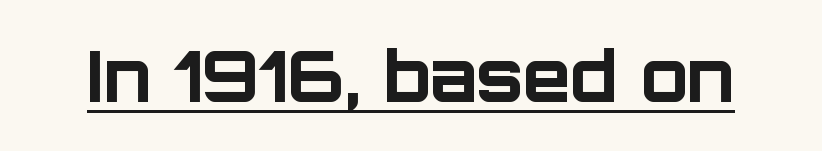
The image shows 70 px bold sans-serif type, upright; set normal letter spacing, underlined; low stroke contrast and a large x-height.
